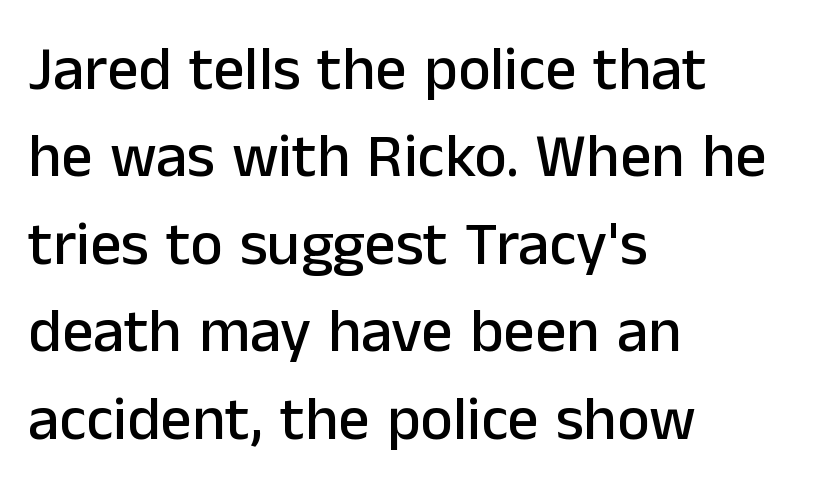
Q: Is the text italic (slanted)? A: No, it is upright.
Q: Is the typeface a serif or a sans-serif typeface? A: Sans-serif.
Q: Is the text underlined? A: No.
Q: How is the paragraph aligned? A: Left-aligned.
Q: Is the spacing between letters normal or unusually wide? A: Normal.
Q: Is the spacing between lines tight, normal or loose? A: Normal.
Q: Width (condensed, normal, or wide)? A: Normal.
Q: Stroke contrast? A: Low.
Q: x-height? A: Medium.
Q: Monospaced? A: No.
